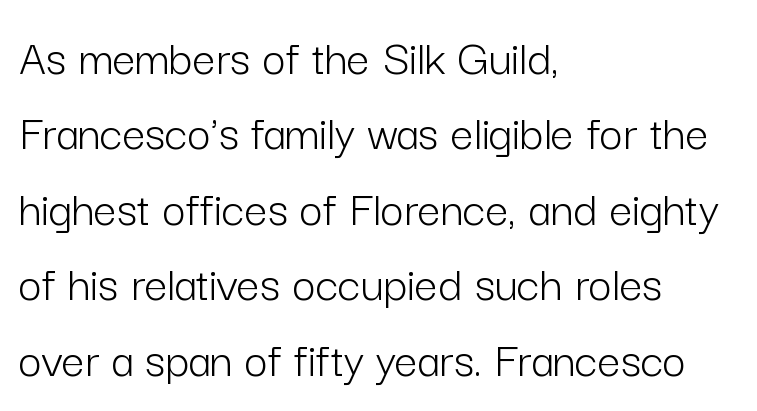
The image shows 51 px light sans-serif type, upright; set left-aligned, normal line spacing (1.48x), normal letter spacing, not underlined; low stroke contrast and a medium x-height.
